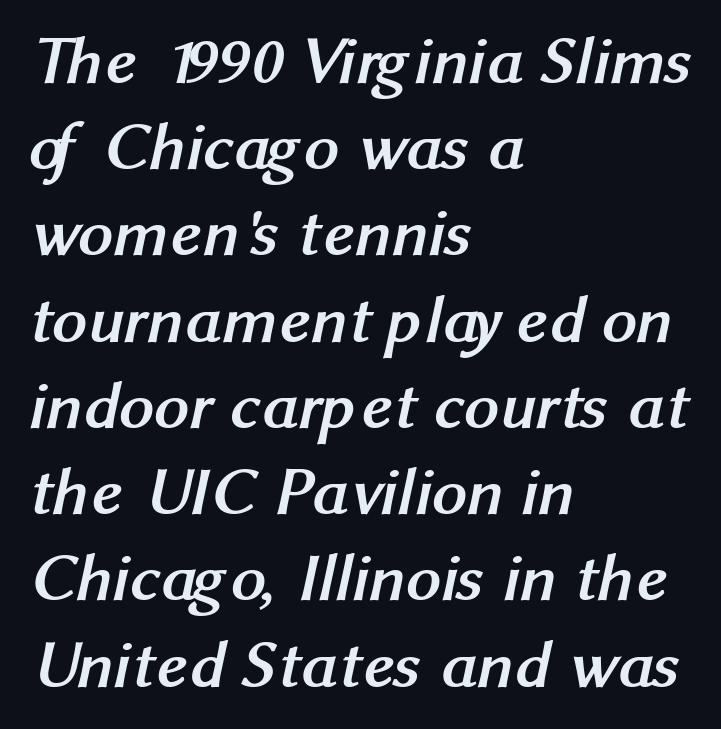
Q: Is the text bold? A: Yes.
Q: Is the typeface a serif or a sans-serif typeface? A: Sans-serif.
Q: Is the text underlined? A: No.
Q: How is the paragraph aligned? A: Left-aligned.
Q: Is the spacing between letters normal or unusually wide? A: Normal.
Q: Is the spacing between lines tight, normal or loose? A: Normal.
Q: Width (condensed, normal, or wide)? A: Normal.
Q: Stroke contrast? A: Medium.
Q: x-height? A: Medium.
Q: Monospaced? A: No.
